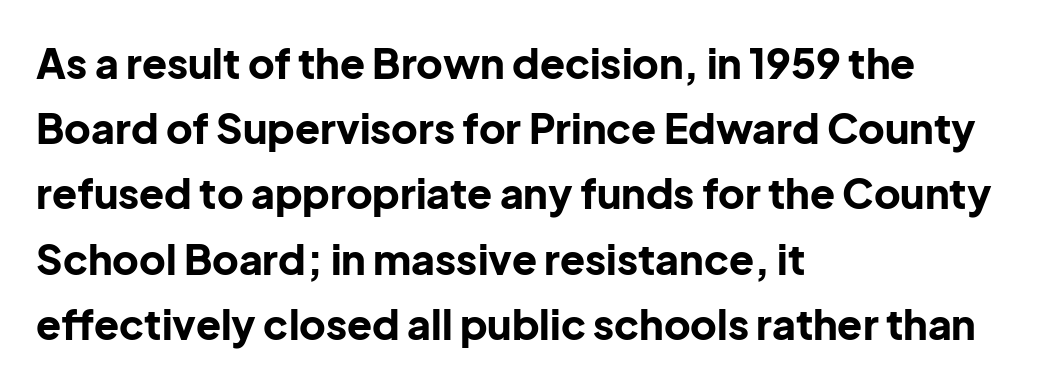
Q: Is the text bold? A: Yes.
Q: Is the text italic (slanted)? A: No, it is upright.
Q: Is the typeface a serif or a sans-serif typeface? A: Sans-serif.
Q: Is the text underlined? A: No.
Q: How is the paragraph aligned? A: Left-aligned.
Q: Is the spacing between letters normal or unusually wide? A: Normal.
Q: Is the spacing between lines tight, normal or loose? A: Normal.
Q: Width (condensed, normal, or wide)? A: Normal.
Q: Stroke contrast? A: Low.
Q: x-height? A: Medium.
Q: Monospaced? A: No.
